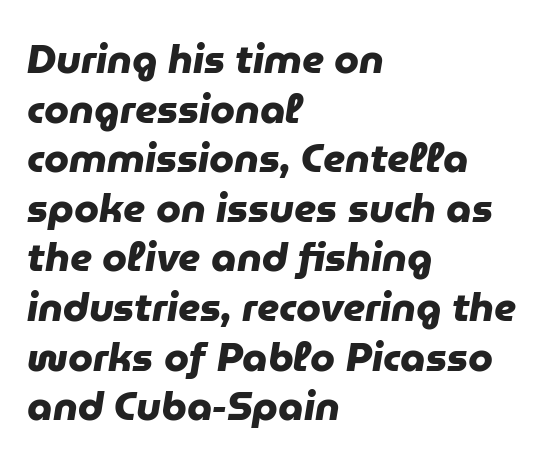
Q: Is the text bold? A: Yes.
Q: Is the typeface a serif or a sans-serif typeface? A: Sans-serif.
Q: Is the text underlined? A: No.
Q: How is the paragraph aligned? A: Left-aligned.
Q: Is the spacing between letters normal or unusually wide? A: Normal.
Q: Width (condensed, normal, or wide)? A: Normal.
Q: Stroke contrast? A: Low.
Q: x-height? A: Medium.
Q: Monospaced? A: No.
